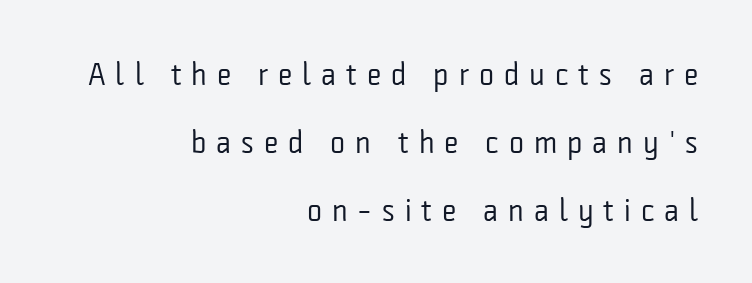
The image shows 32 px regular-weight, condensed sans-serif type, upright; set right-aligned, loose line spacing (2.12x), unusually wide letter spacing (+0.31 em), not underlined; low stroke contrast and a medium x-height.
